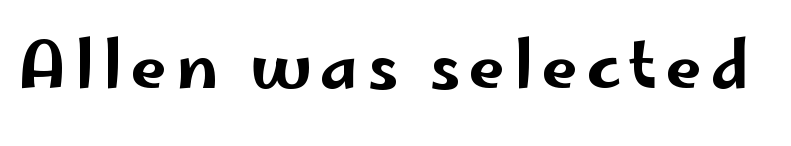
Looks like regular typesetting: each glyph gets only the width it needs. Check the space under the baseline: it is left empty. The glyphs in this specimen are sans serif. Ascenders rise straight up at ninety degrees.
